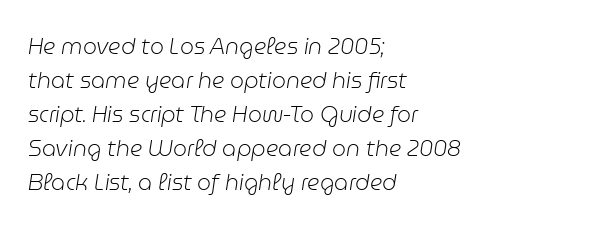
The image shows 22 px text type, italic (leaning right); set left-aligned, normal line spacing (1.54x), normal letter spacing, not underlined.
